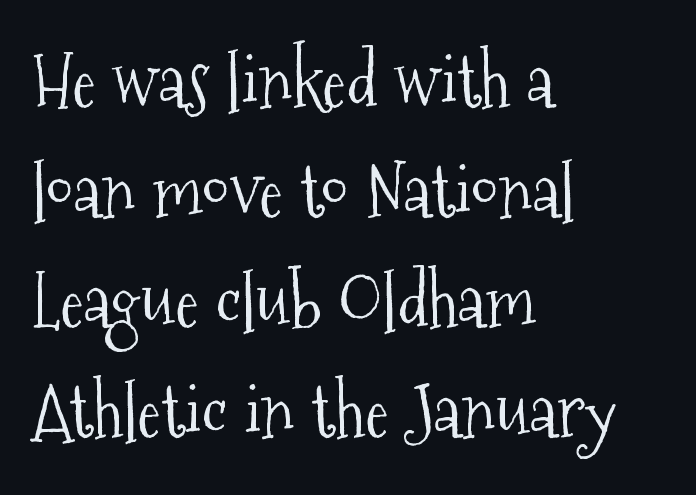
No word sits above an underline. If you drew a line through each stem, it would be perfectly vertical. Reading down the column, the eye jumps a familiar distance to each next line. This sample has the flowing, uneven cadence of proportional lettering.
